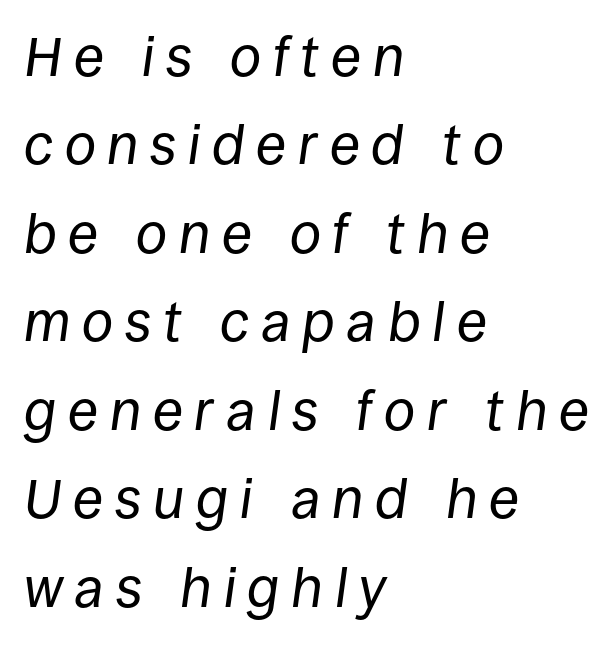
{"italic": "yes", "lean": "right", "slant_degrees": 8, "bold": "no", "weight": "regular", "width": "normal", "stroke_contrast": "low", "x_height": "large", "monospaced": "no", "underline": "no", "align": "left", "line_spacing": "normal", "line_spacing_ratio": 1.58, "letter_spacing": "wide", "letter_spacing_em": 0.21, "glyph_px": 56}
